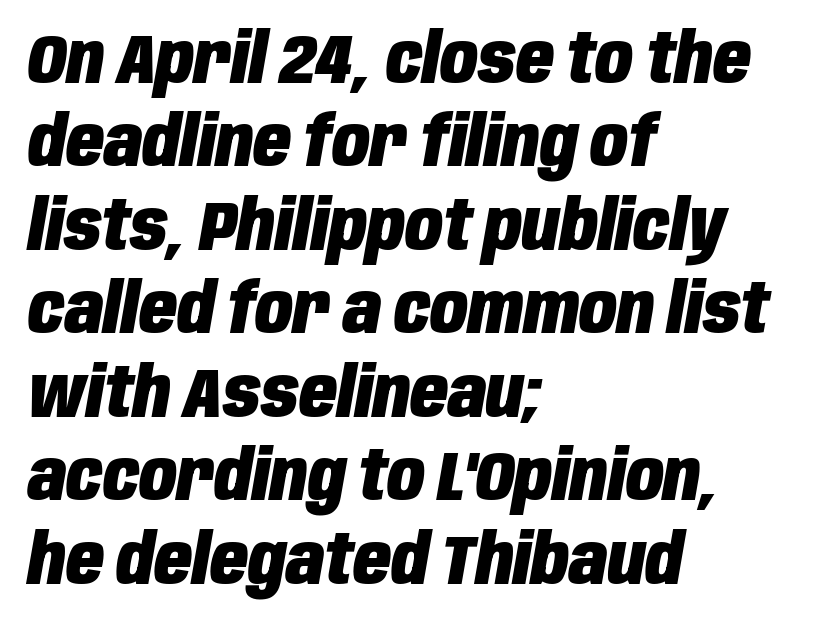
Q: Is the text bold? A: Yes.
Q: Is the text italic (slanted)? A: Yes, it leans right by about 10 degrees.
Q: Is the text underlined? A: No.
Q: How is the paragraph aligned? A: Left-aligned.
Q: Is the spacing between letters normal or unusually wide? A: Normal.
Q: Width (condensed, normal, or wide)? A: Condensed.
Q: Stroke contrast? A: Low.
Q: x-height? A: Large.
Q: Monospaced? A: No.
